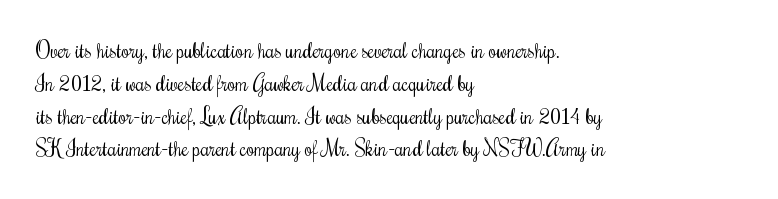
The rows are spaced the way most documents space them. These lines stack with their left ends in a neat column. The space beneath each line is pristine and unruled. This sample uses plain, unmodified letter spacing. Stem width sits at or under what a default text font uses.
